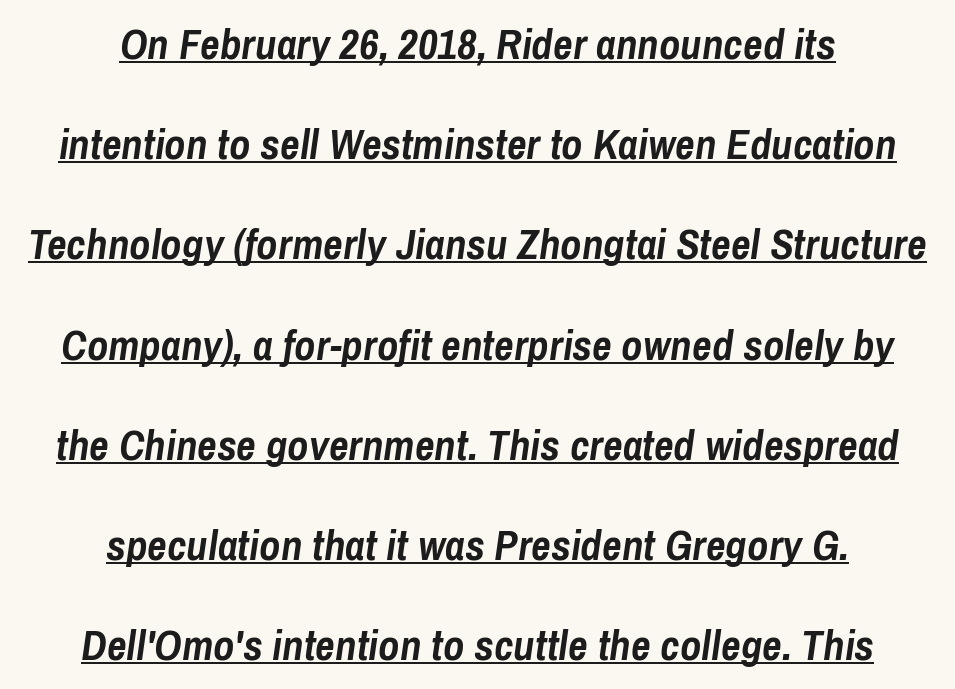
{"italic": "yes", "lean": "right", "slant_degrees": 8, "bold": "yes", "weight": "semibold", "width": "condensed", "stroke_contrast": "low", "x_height": "medium", "monospaced": "no", "underline": "yes", "align": "center", "line_spacing": "loose", "line_spacing_ratio": 2.33, "letter_spacing": "normal", "letter_spacing_em": 0.0, "glyph_px": 43}
